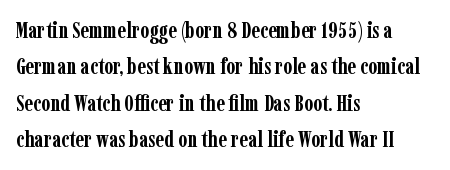
Q: Is the text bold? A: Yes.
Q: Is the text italic (slanted)? A: No, it is upright.
Q: Is the text underlined? A: No.
Q: How is the paragraph aligned? A: Left-aligned.
Q: Is the spacing between letters normal or unusually wide? A: Normal.
Q: Is the spacing between lines tight, normal or loose? A: Normal.
